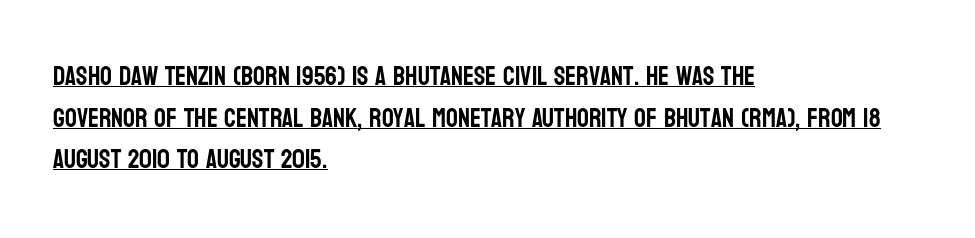
The image shows 26 px text type, upright; set left-aligned, normal line spacing (1.6x), normal letter spacing, underlined.
